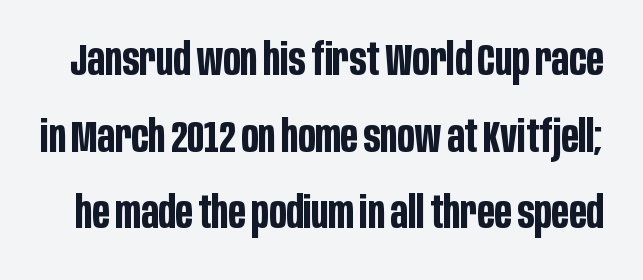
The image shows 44 px bold, condensed sans-serif type, upright; set line spacing 1.74x, normal letter spacing, not underlined; low stroke contrast and a large x-height.
